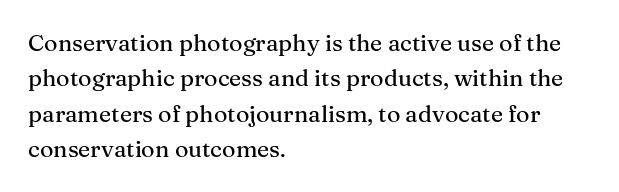
The image shows 23 px text type, upright; set left-aligned, normal line spacing (1.54x), normal letter spacing, not underlined.
